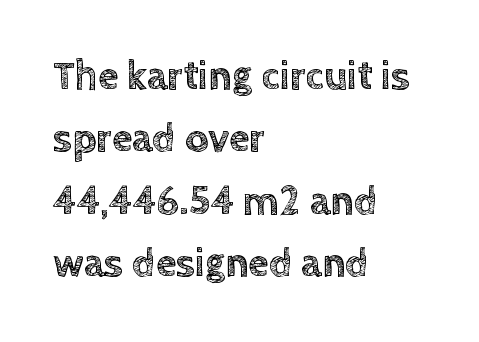
The image shows 41 px text type, upright; set left-aligned, normal line spacing (1.52x), normal letter spacing, not underlined; a large x-height.
